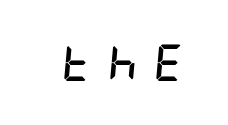
Short note: letters widely spaced. Bare-footed words on every line. The letters are bold, with thick, heavy strokes. A typesetter would mark this as italic.
